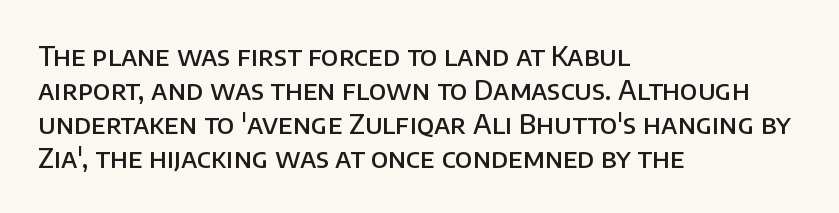
{"italic": "no", "bold": "semi", "underline": "no", "align": "left", "line_spacing": "normal", "line_spacing_ratio": 1.26, "letter_spacing": "normal", "letter_spacing_em": 0.0, "glyph_px": 27}
